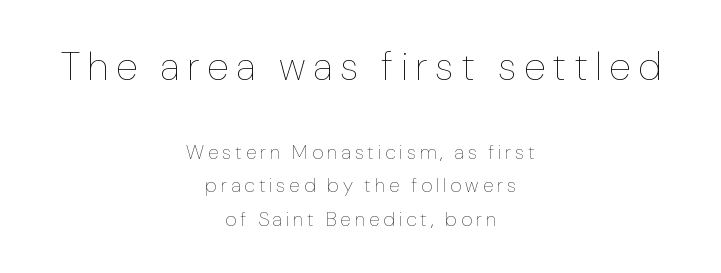
{"italic": "no", "bold": "no", "weight": "thin", "width": "normal", "stroke_contrast": "low", "x_height": "medium", "monospaced": "no", "underline": "no", "align": "center", "line_spacing": "normal", "line_spacing_ratio": 1.67, "larger_block": "first", "size_ratio": 2.0, "glyph_px": 40}
